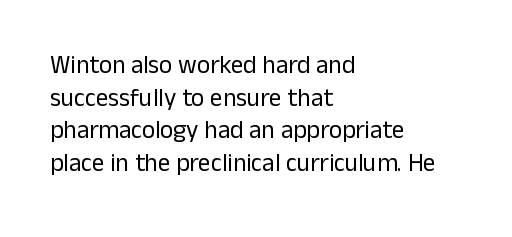
Q: Is the text bold? A: No.
Q: Is the text italic (slanted)? A: No, it is upright.
Q: Is the text underlined? A: No.
Q: How is the paragraph aligned? A: Left-aligned.
Q: Is the spacing between letters normal or unusually wide? A: Normal.
Q: Is the spacing between lines tight, normal or loose? A: Normal.
